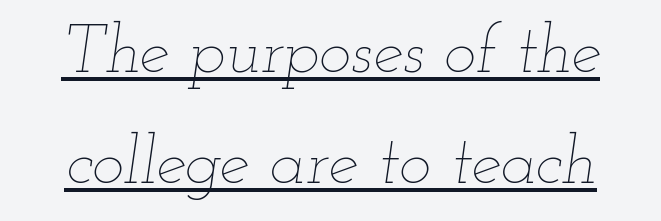
Q: Is the text bold? A: No.
Q: Is the text italic (slanted)? A: Yes, it leans right by about 12 degrees.
Q: Is the text underlined? A: Yes.
Q: Is the spacing between letters normal or unusually wide? A: Normal.
Q: Is the spacing between lines tight, normal or loose? A: Normal.
Q: Width (condensed, normal, or wide)? A: Wide.
Q: Stroke contrast? A: Low.
Q: x-height? A: Small.
Q: Monospaced? A: No.
